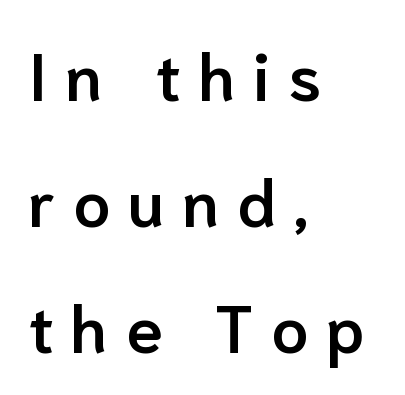
Q: Is the text bold? A: Semi-bold.
Q: Is the text italic (slanted)? A: No, it is upright.
Q: Is the typeface a serif or a sans-serif typeface? A: Sans-serif.
Q: Is the text underlined? A: No.
Q: How is the paragraph aligned? A: Left-aligned.
Q: Is the spacing between letters normal or unusually wide? A: Unusually wide.
Q: Is the spacing between lines tight, normal or loose? A: Loose.
Q: Width (condensed, normal, or wide)? A: Normal.
Q: Stroke contrast? A: Low.
Q: x-height? A: Medium.
Q: Monospaced? A: No.
